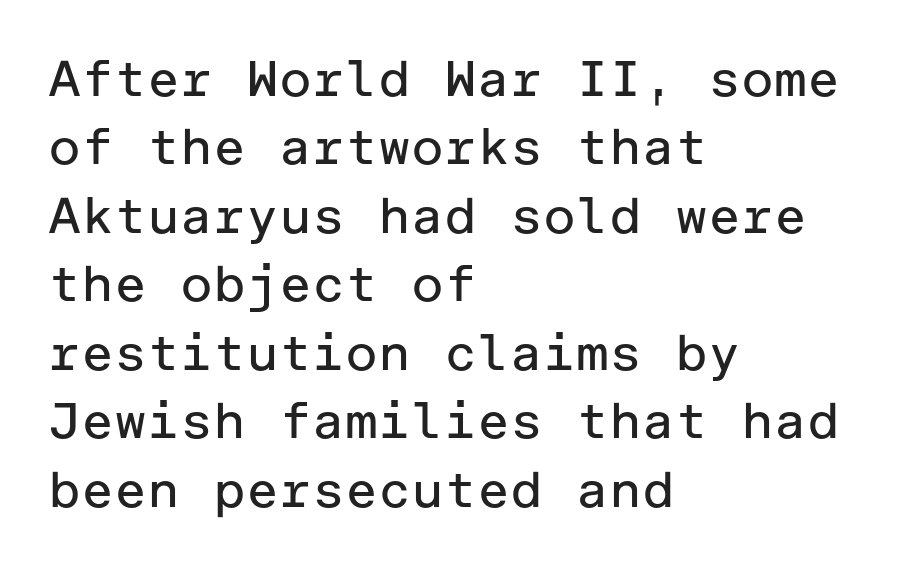
{"serif": "no", "italic": "no", "bold": "no", "weight": "regular", "width": "normal", "stroke_contrast": "low", "x_height": "medium", "underline": "no", "align": "left", "line_spacing": "normal", "line_spacing_ratio": 1.37, "letter_spacing": "normal", "letter_spacing_em": 0.0, "glyph_px": 50}
